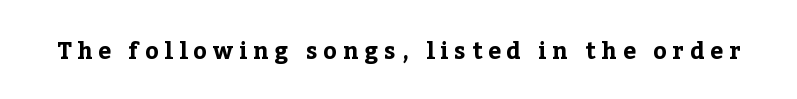
Decoration check: the copy has no underline. Look at the stroke-to-counter ratio: heavy, a bold. Substantial extra tracking has been applied to these lines. This sample uses an upright cut, with every glyph sitting square on the baseline.
